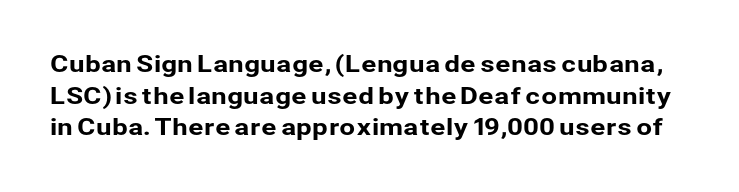
The axis of the letterforms is exactly vertical. Tracking here is standard; glyphs follow each other at the usual distance. The space between consecutive lines is moderate. Rule under the text: the space is simply empty.
